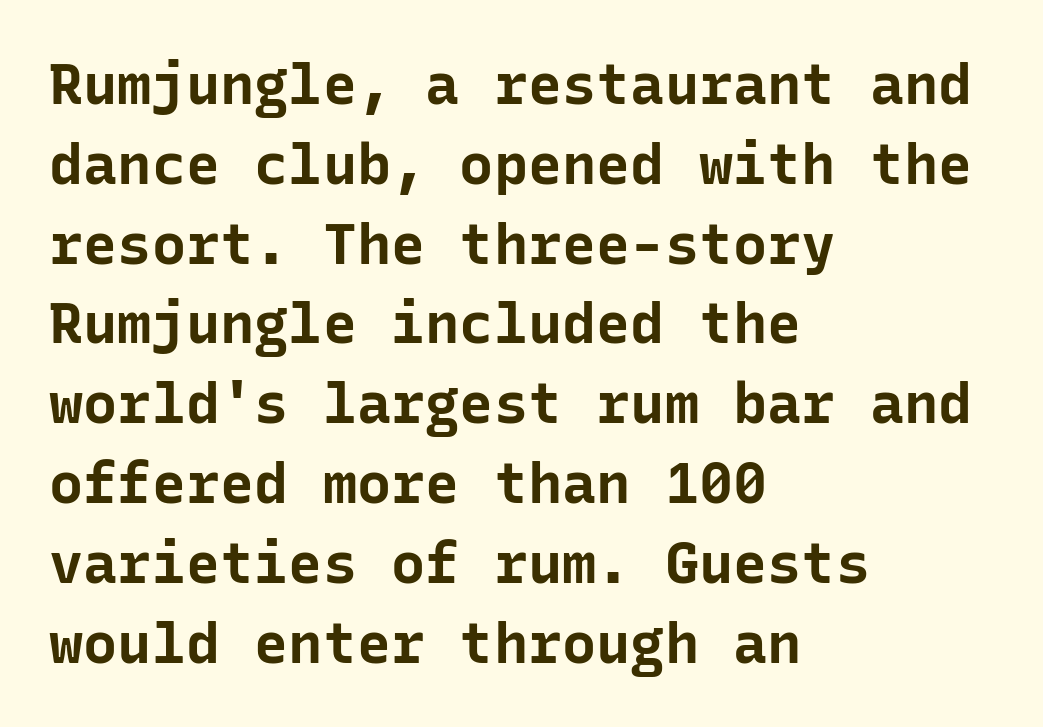
Q: Is the text bold? A: Yes.
Q: Is the text italic (slanted)? A: No, it is upright.
Q: Is the typeface a serif or a sans-serif typeface? A: Sans-serif.
Q: Is the text underlined? A: No.
Q: How is the paragraph aligned? A: Left-aligned.
Q: Is the spacing between letters normal or unusually wide? A: Normal.
Q: Is the spacing between lines tight, normal or loose? A: Normal.
Q: Width (condensed, normal, or wide)? A: Normal.
Q: Stroke contrast? A: Low.
Q: x-height? A: Medium.
Q: Monospaced? A: Yes.
